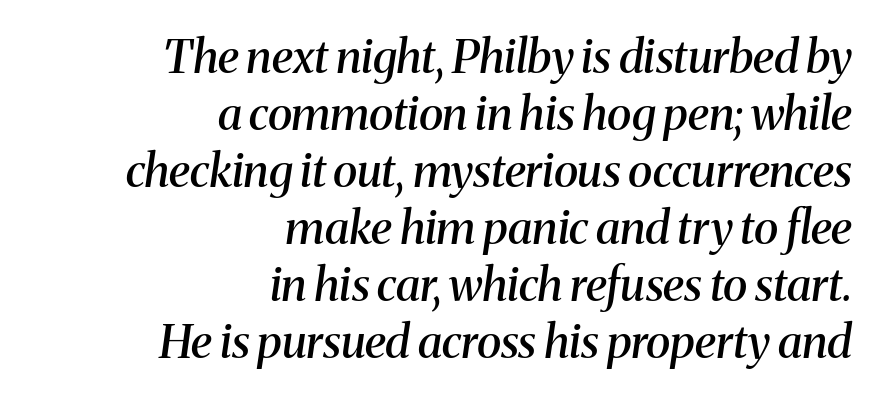
This sample uses plain, unmodified letter spacing. Anything drawn beneath the words? Only blank space. Proportional: the letters do not fall into vertical columns. Look at the stroke-to-counter ratio: somewhat heavy, a semibold.
